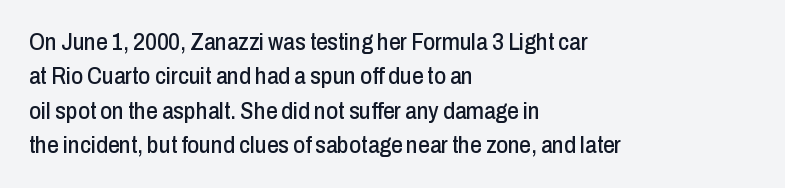
{"italic": "no", "underline": "no", "align": "left", "line_spacing": "normal", "line_spacing_ratio": 1.5, "letter_spacing": "normal", "letter_spacing_em": 0.0, "glyph_px": 23}
